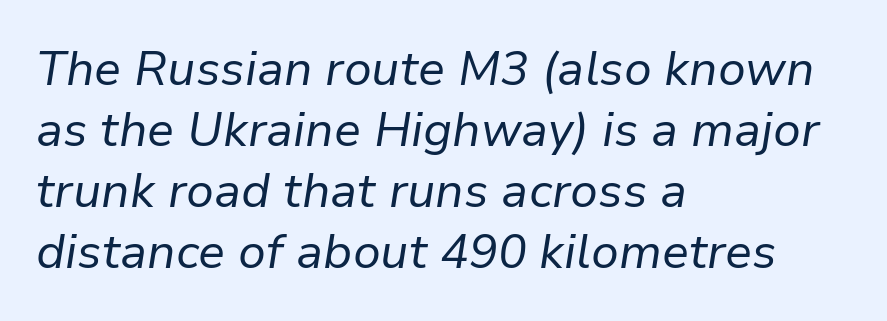
Regular leading. The words here are not underlined. Characters follow at the spacing the type designer built in. Here the designer chose a conventional face with non-uniform glyph widths.
